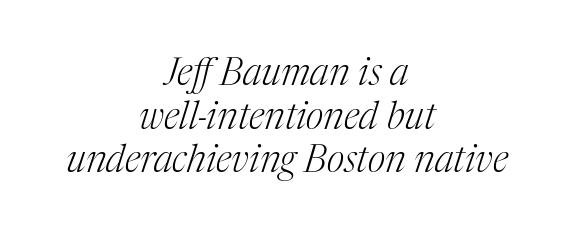
Q: Is the text bold? A: No.
Q: Is the text italic (slanted)? A: Yes, it leans right by about 17 degrees.
Q: Is the typeface a serif or a sans-serif typeface? A: Serif.
Q: Is the text underlined? A: No.
Q: How is the paragraph aligned? A: Centered.
Q: Is the spacing between letters normal or unusually wide? A: Normal.
Q: Is the spacing between lines tight, normal or loose? A: Tight.
Q: Width (condensed, normal, or wide)? A: Normal.
Q: Stroke contrast? A: Medium.
Q: x-height? A: Medium.
Q: Monospaced? A: No.
